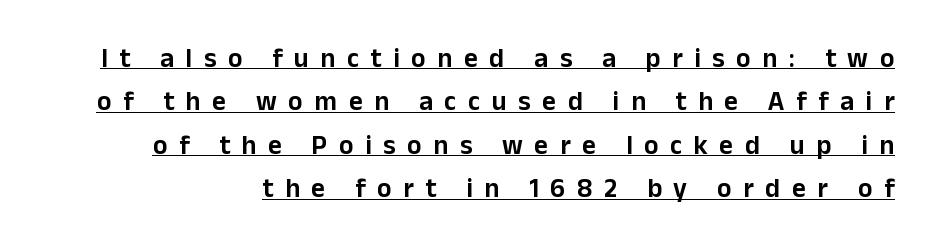
{"italic": "no", "underline": "yes", "line_spacing": "normal", "line_spacing_ratio": 1.61, "letter_spacing": "wide", "letter_spacing_em": 0.43, "glyph_px": 27}
